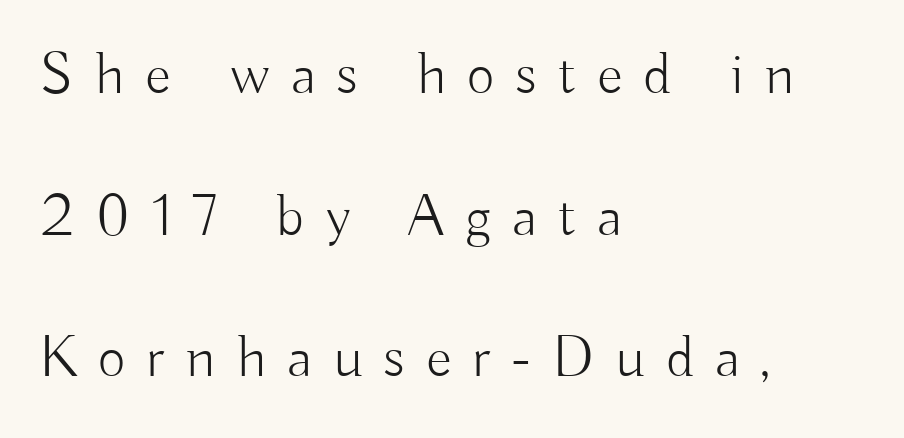
Q: Is the text bold? A: No.
Q: Is the text italic (slanted)? A: No, it is upright.
Q: Is the typeface a serif or a sans-serif typeface? A: Sans-serif.
Q: Is the text underlined? A: No.
Q: How is the paragraph aligned? A: Left-aligned.
Q: Is the spacing between letters normal or unusually wide? A: Unusually wide.
Q: Is the spacing between lines tight, normal or loose? A: Loose.
Q: Width (condensed, normal, or wide)? A: Normal.
Q: Stroke contrast? A: Low.
Q: x-height? A: Small.
Q: Monospaced? A: No.
